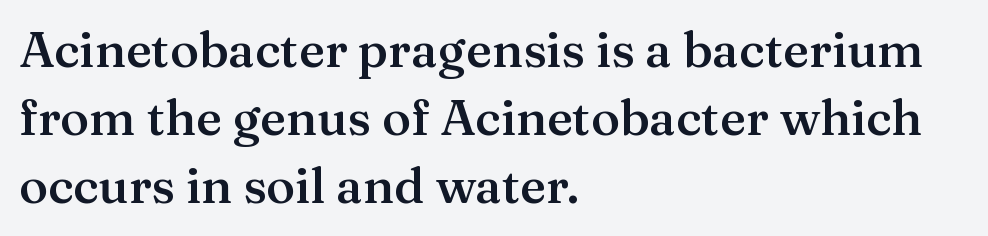
Q: Is the text bold? A: Semi-bold.
Q: Is the text italic (slanted)? A: No, it is upright.
Q: Is the typeface a serif or a sans-serif typeface? A: Serif.
Q: Is the text underlined? A: No.
Q: How is the paragraph aligned? A: Left-aligned.
Q: Is the spacing between letters normal or unusually wide? A: Normal.
Q: Is the spacing between lines tight, normal or loose? A: Normal.
Q: Width (condensed, normal, or wide)? A: Normal.
Q: Stroke contrast? A: Medium.
Q: x-height? A: Medium.
Q: Monospaced? A: No.
